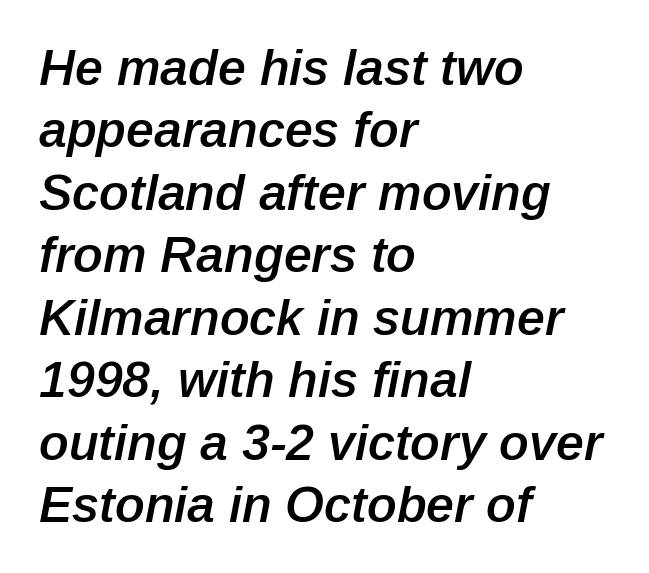
{"italic": "yes", "lean": "right", "slant_degrees": 12, "bold": "semi", "weight": "semibold", "width": "normal", "stroke_contrast": "low", "x_height": "medium", "monospaced": "no", "underline": "no", "align": "left", "line_spacing": "normal", "line_spacing_ratio": 1.25, "letter_spacing": "normal", "letter_spacing_em": 0.0, "glyph_px": 50}
